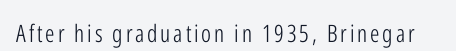
Only glyphs here, with clear space below each row. Posture: upright roman. The font is comparable to plain body text, perhaps lighter.
